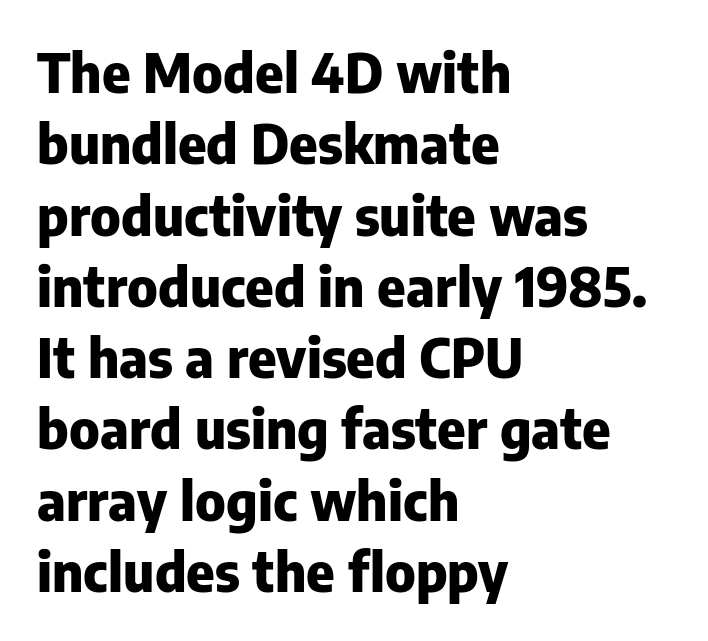
Spacing between characters is what you'd get straight out of the box. Upright lettering throughout. Honestly, there is no underline to notice here at all. If you drew a ruler down the left edge, every line would touch it. Does the type have serifs? No, each stem ends abruptly.
